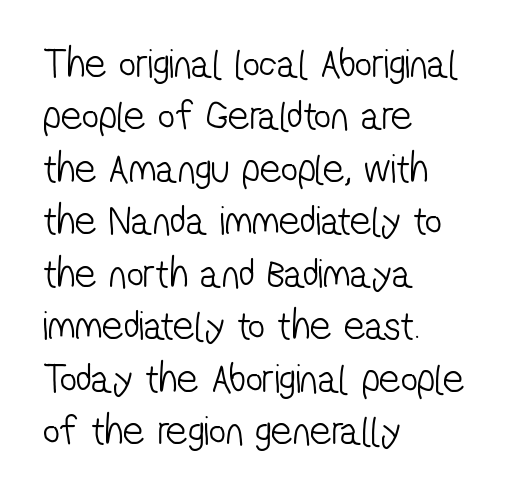
{"serif": "no", "bold": "no", "weight": "light", "width": "condensed", "stroke_contrast": "low", "x_height": "medium", "monospaced": "no", "underline": "no", "align": "left", "line_spacing": "normal", "line_spacing_ratio": 1.25, "letter_spacing": "normal", "letter_spacing_em": 0.0, "glyph_px": 42}
